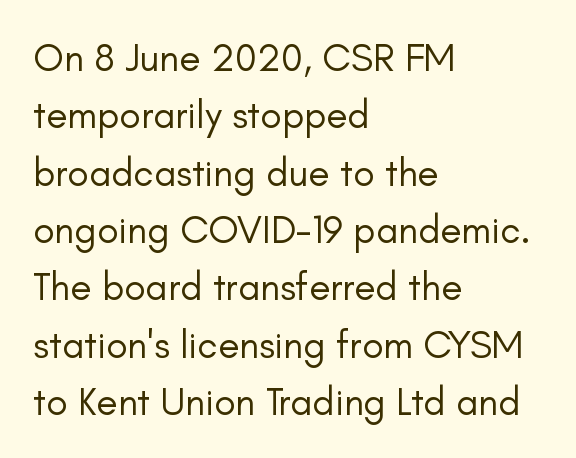
Looks like regular typesetting: each glyph gets only the width it needs. Characters remain perfectly vertical along every line. Decoration check: the copy has no underline. No heavy texture on the line: the type isn't bold. Notice how the passage keeps a crisp vertical edge on the left only. The letters sit at their default tracking, neither squeezed nor spread.
